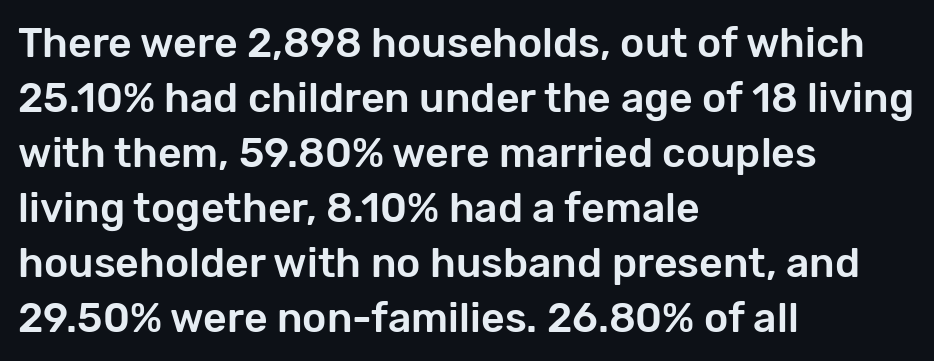
Q: Is the text italic (slanted)? A: No, it is upright.
Q: Is the typeface a serif or a sans-serif typeface? A: Sans-serif.
Q: Is the text underlined? A: No.
Q: How is the paragraph aligned? A: Left-aligned.
Q: Is the spacing between letters normal or unusually wide? A: Normal.
Q: Is the spacing between lines tight, normal or loose? A: Normal.
Q: Width (condensed, normal, or wide)? A: Normal.
Q: Stroke contrast? A: Low.
Q: x-height? A: Medium.
Q: Monospaced? A: No.
